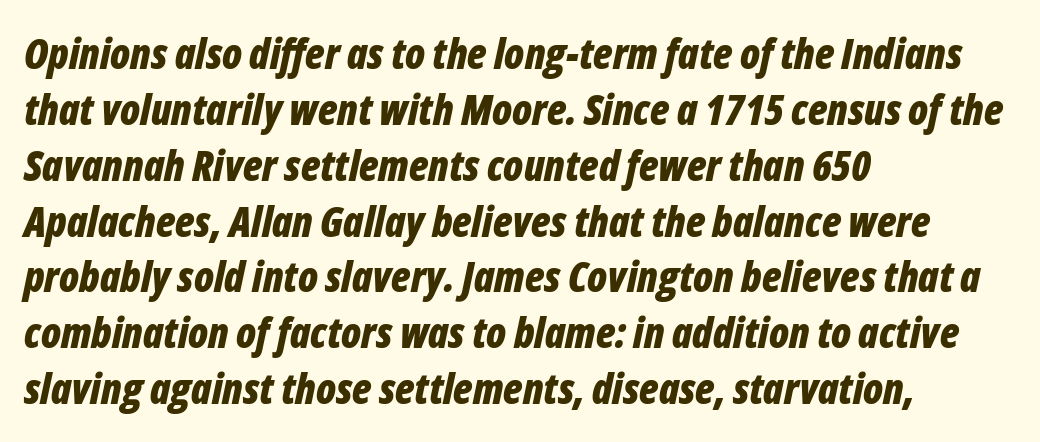
The image shows 42 px bold, condensed type, italic (leaning right); set left-aligned, normal line spacing (1.33x), normal letter spacing, not underlined; low stroke contrast and a medium x-height.
